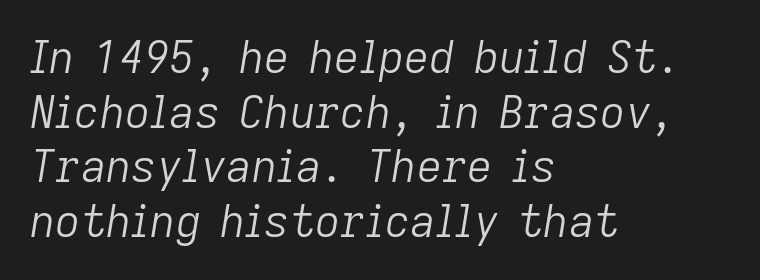
{"italic": "yes", "lean": "right", "slant_degrees": 9, "bold": "no", "weight": "light", "width": "normal", "stroke_contrast": "low", "x_height": "medium", "monospaced": "no", "underline": "no", "align": "left", "line_spacing_ratio": 1.24, "letter_spacing": "normal", "letter_spacing_em": 0.0, "glyph_px": 44}
